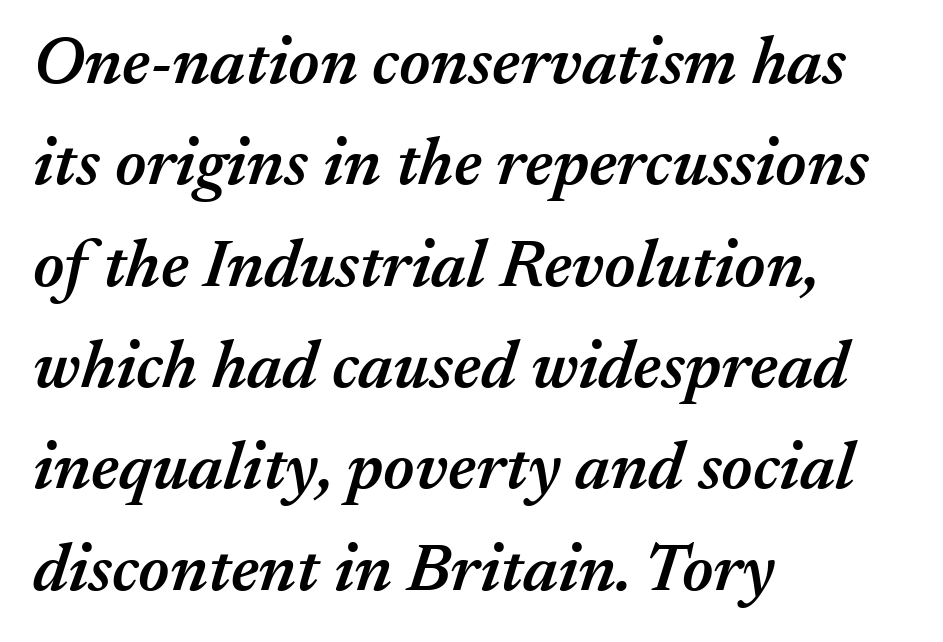
The image shows 68 px semibold type, italic (leaning right); set left-aligned, normal line spacing (1.49x), normal letter spacing, not underlined; medium stroke contrast and a medium x-height.
